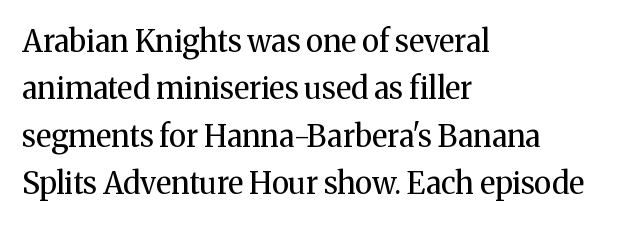
Q: Is the text bold? A: No.
Q: Is the text italic (slanted)? A: No, it is upright.
Q: Is the typeface a serif or a sans-serif typeface? A: Serif.
Q: Is the text underlined? A: No.
Q: How is the paragraph aligned? A: Left-aligned.
Q: Is the spacing between letters normal or unusually wide? A: Normal.
Q: Is the spacing between lines tight, normal or loose? A: Normal.
Q: Width (condensed, normal, or wide)? A: Normal.
Q: Stroke contrast? A: Medium.
Q: x-height? A: Medium.
Q: Monospaced? A: No.
